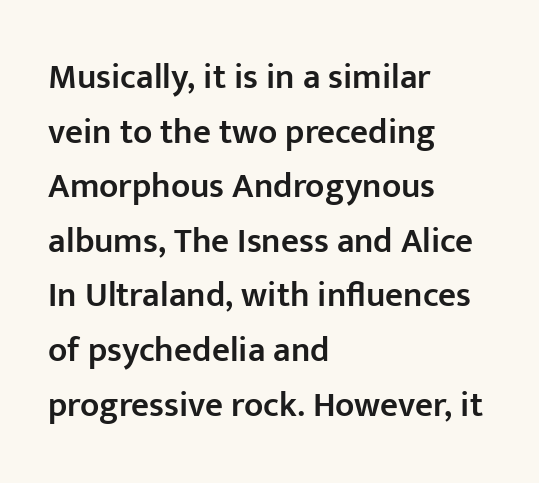
{"serif": "no", "italic": "no", "bold": "semi", "weight": "semibold", "width": "normal", "stroke_contrast": "low", "x_height": "medium", "monospaced": "no", "underline": "no", "align": "left", "line_spacing": "normal", "line_spacing_ratio": 1.56, "letter_spacing": "normal", "letter_spacing_em": 0.0, "glyph_px": 35}
